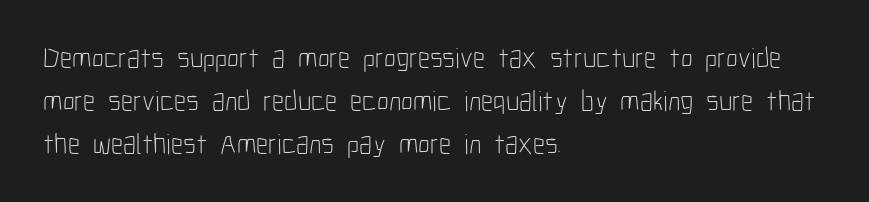
Rendered with straight, roman letterforms. The gaps between neighbouring characters are ordinary and unremarkable. Vertical stems look standard width or narrower in stroke. The zone under the glyphs is completely vacant. You can tell from the bare stems that sans-serif type was used. A classic flush-left, rag-right setting is used for this passage.
